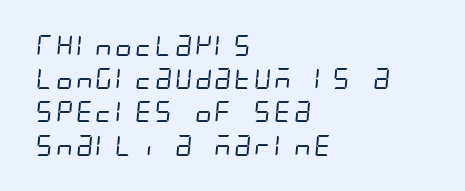
Words appear dense and cohesive because spacing is normal. Ink coverage per letter is moderate at most. A bare baseline throughout the passage. One-word summary of the alignment: left. Baseline-to-baseline distance is the conventional proportion of letter height.
